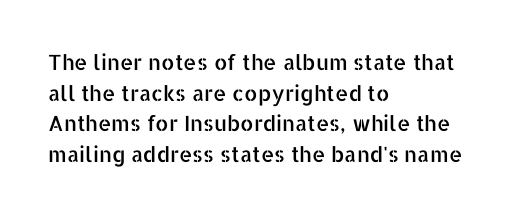
{"italic": "no", "underline": "no", "align": "left", "line_spacing": "normal", "line_spacing_ratio": 1.46, "letter_spacing": "normal", "letter_spacing_em": 0.0, "glyph_px": 21}
